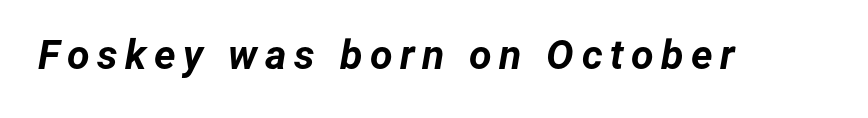
Q: Is the text bold? A: Yes.
Q: Is the text italic (slanted)? A: Yes, it leans right by about 12 degrees.
Q: Is the text underlined? A: No.
Q: Width (condensed, normal, or wide)? A: Normal.
Q: Stroke contrast? A: Low.
Q: x-height? A: Medium.
Q: Monospaced? A: No.
